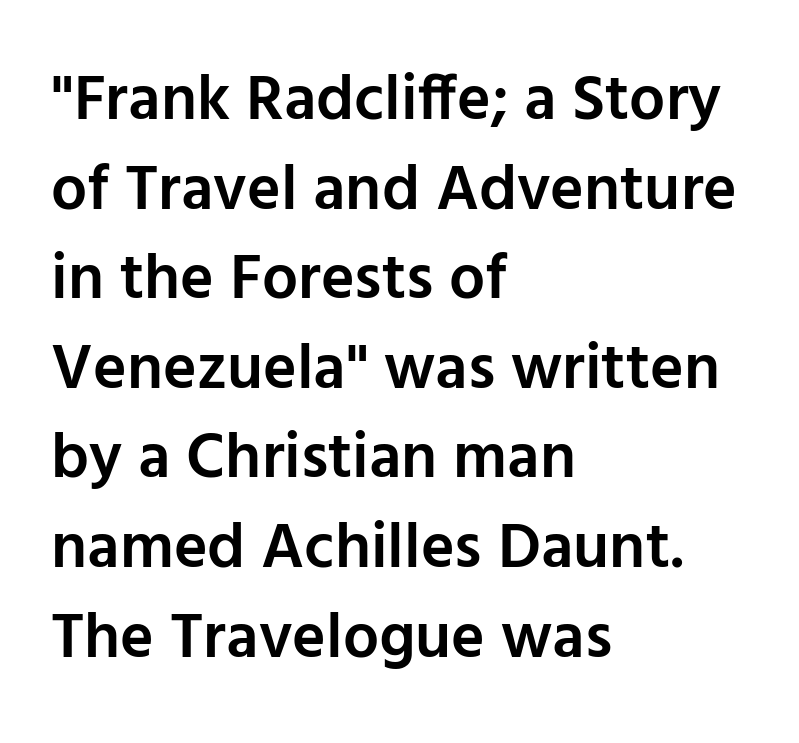
{"serif": "no", "italic": "no", "bold": "semi", "weight": "semibold", "width": "normal", "stroke_contrast": "low", "x_height": "medium", "monospaced": "no", "underline": "no", "align": "left", "line_spacing": "normal", "line_spacing_ratio": 1.4, "letter_spacing": "normal", "letter_spacing_em": 0.0, "glyph_px": 64}
